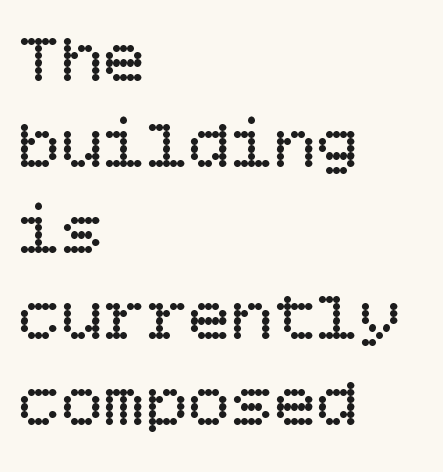
The image shows 71 px regular-weight type, upright; set left-aligned, line spacing 1.21x, normal letter spacing, not underlined; low stroke contrast and a large x-height.
